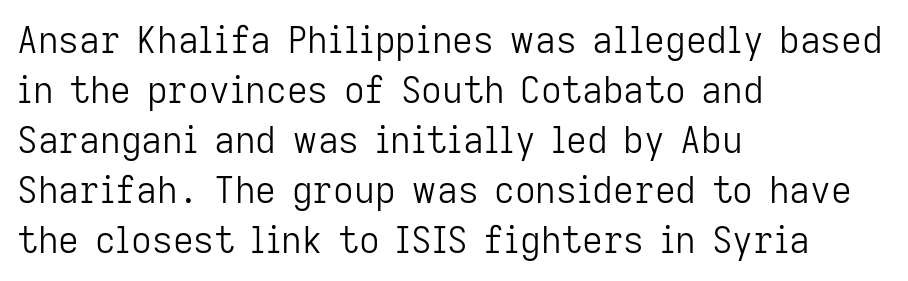
Q: Is the text bold? A: No.
Q: Is the text italic (slanted)? A: No, it is upright.
Q: Is the typeface a serif or a sans-serif typeface? A: Sans-serif.
Q: Is the text underlined? A: No.
Q: How is the paragraph aligned? A: Left-aligned.
Q: Is the spacing between letters normal or unusually wide? A: Normal.
Q: Is the spacing between lines tight, normal or loose? A: Normal.
Q: Width (condensed, normal, or wide)? A: Normal.
Q: Stroke contrast? A: Low.
Q: x-height? A: Medium.
Q: Monospaced? A: No.
